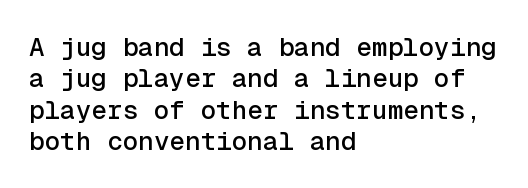
Q: Is the text italic (slanted)? A: No, it is upright.
Q: Is the text underlined? A: No.
Q: How is the paragraph aligned? A: Left-aligned.
Q: Is the spacing between letters normal or unusually wide? A: Normal.
